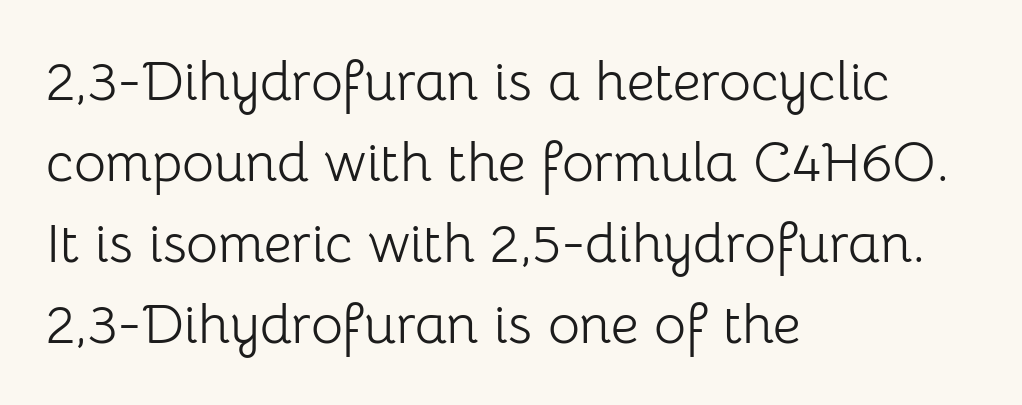
Q: Is the text bold? A: No.
Q: Is the text italic (slanted)? A: No, it is upright.
Q: Is the typeface a serif or a sans-serif typeface? A: Sans-serif.
Q: Is the text underlined? A: No.
Q: How is the paragraph aligned? A: Left-aligned.
Q: Is the spacing between letters normal or unusually wide? A: Normal.
Q: Is the spacing between lines tight, normal or loose? A: Normal.
Q: Width (condensed, normal, or wide)? A: Normal.
Q: Stroke contrast? A: Low.
Q: x-height? A: Medium.
Q: Monospaced? A: No.
